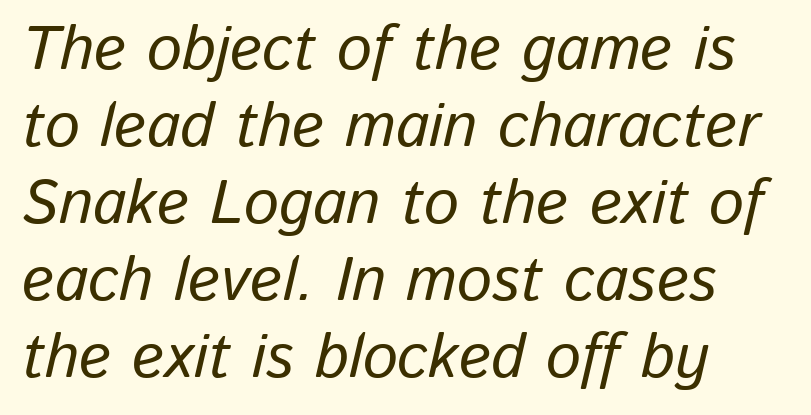
The image shows 62 px text type, italic (leaning right); set left-aligned, line spacing 1.24x, normal letter spacing, not underlined; low stroke contrast and a medium x-height.
